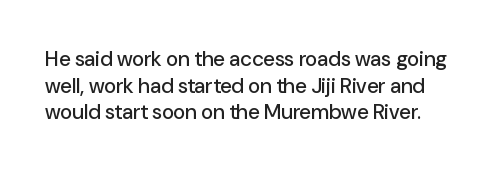
{"italic": "no", "underline": "no", "line_spacing": "normal", "line_spacing_ratio": 1.27, "letter_spacing": "normal", "letter_spacing_em": 0.0, "glyph_px": 21}
